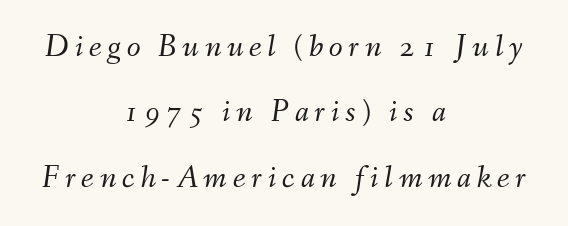
{"italic": "yes", "lean": "right", "slant_degrees": 9, "bold": "no", "weight": "light", "width": "normal", "stroke_contrast": "medium", "x_height": "small", "monospaced": "no", "underline": "no", "align": "center", "line_spacing": "loose", "line_spacing_ratio": 2.04, "glyph_px": 32}
